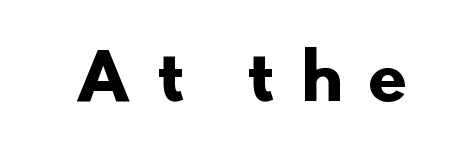
Someone cranked the tracking dial way up on this one. The face used here is a sans, in the tradition of grotesques and geometrics. Any mark beneath the type? The region is blank. Think of a printed novel: that variable character pitch is what you see here. You'd pick this weight for a headline — it's a proper bold.
